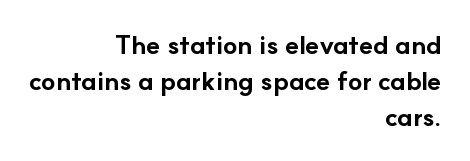
Q: Is the text bold? A: Yes.
Q: Is the text italic (slanted)? A: No, it is upright.
Q: Is the text underlined? A: No.
Q: How is the paragraph aligned? A: Right-aligned.
Q: Is the spacing between letters normal or unusually wide? A: Normal.
Q: Is the spacing between lines tight, normal or loose? A: Normal.
